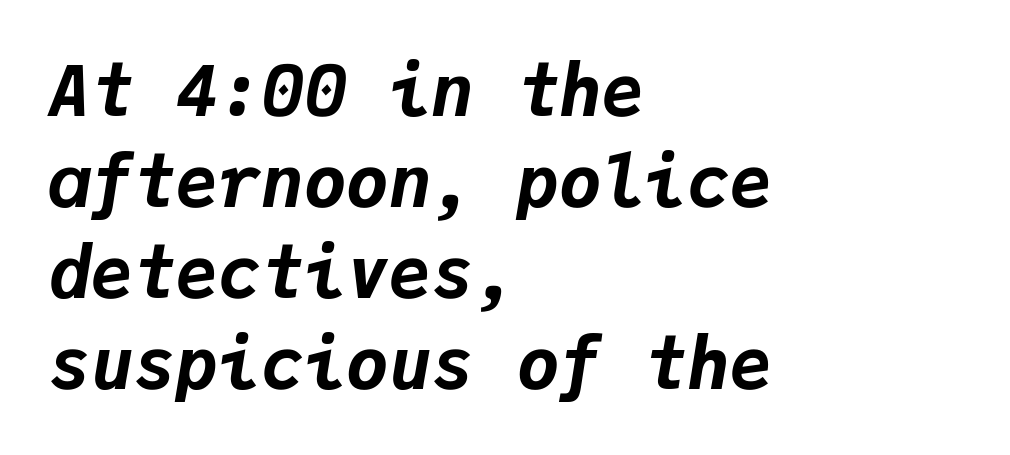
Q: Is the text bold? A: Yes.
Q: Is the text italic (slanted)? A: Yes, it leans right by about 9 degrees.
Q: Is the text underlined? A: No.
Q: How is the paragraph aligned? A: Left-aligned.
Q: Is the spacing between letters normal or unusually wide? A: Normal.
Q: Is the spacing between lines tight, normal or loose? A: Normal.
Q: Width (condensed, normal, or wide)? A: Normal.
Q: Stroke contrast? A: Low.
Q: x-height? A: Medium.
Q: Monospaced? A: Yes.
